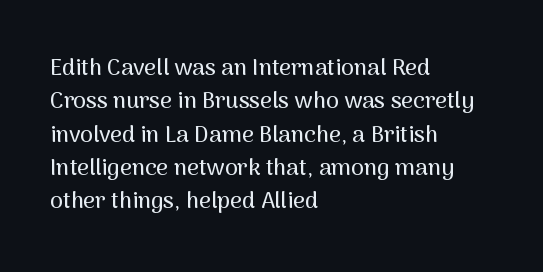
The image shows 23 px text type, upright; set left-aligned, normal line spacing (1.45x), normal letter spacing, not underlined.
